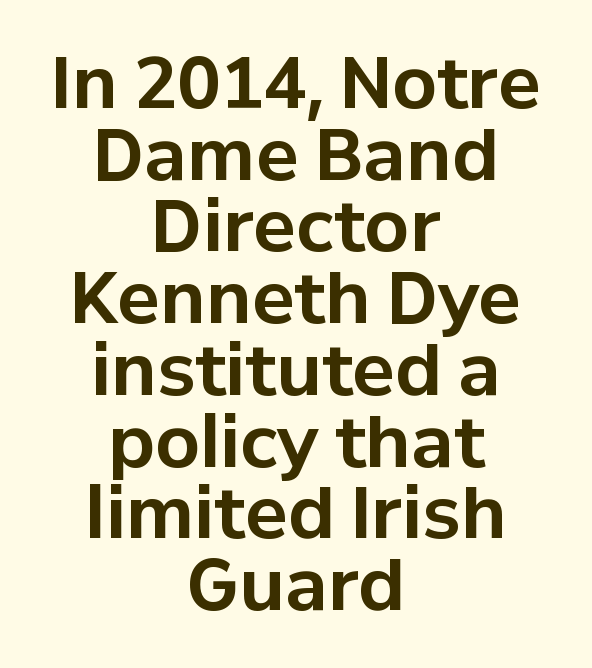
Q: Is the text bold? A: Yes.
Q: Is the text italic (slanted)? A: No, it is upright.
Q: Is the typeface a serif or a sans-serif typeface? A: Sans-serif.
Q: Is the text underlined? A: No.
Q: How is the paragraph aligned? A: Centered.
Q: Is the spacing between letters normal or unusually wide? A: Normal.
Q: Is the spacing between lines tight, normal or loose? A: Tight.
Q: Width (condensed, normal, or wide)? A: Normal.
Q: Stroke contrast? A: Low.
Q: x-height? A: Medium.
Q: Monospaced? A: No.
